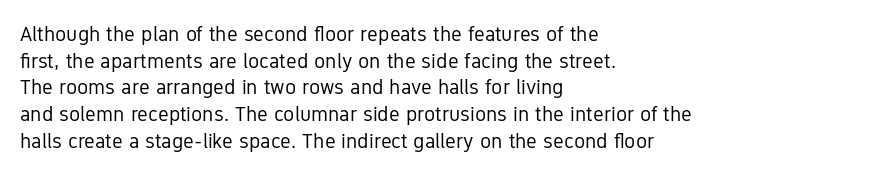
The image shows 21 px text type, upright; set left-aligned, normal line spacing (1.27x), normal letter spacing, not underlined.
